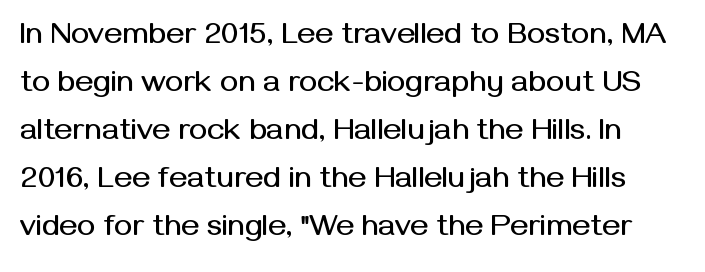
{"serif": "no", "italic": "no", "width": "normal", "stroke_contrast": "medium", "x_height": "medium", "monospaced": "no", "underline": "no", "line_spacing": "normal", "line_spacing_ratio": 1.55, "letter_spacing": "normal", "letter_spacing_em": 0.0, "glyph_px": 31}
